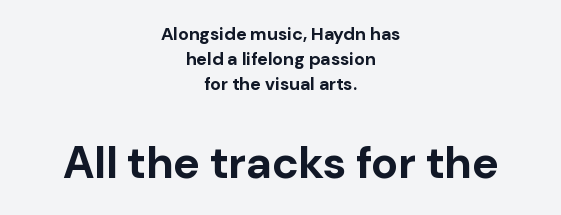
Is the type bold? Yes — the strokes are clearly thick and heavy. Size contrast runs from small at the top to large at the bottom. Proportional: the letters do not fall into vertical columns. The rendering positions every line midway between the sides.
